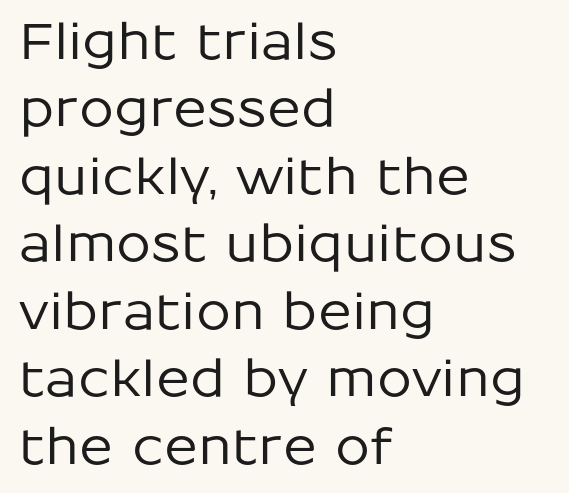
{"serif": "no", "italic": "no", "width": "normal", "stroke_contrast": "low", "x_height": "medium", "monospaced": "no", "underline": "no", "align": "left", "line_spacing": "normal", "line_spacing_ratio": 1.35, "letter_spacing": "normal", "letter_spacing_em": 0.0, "glyph_px": 50}
